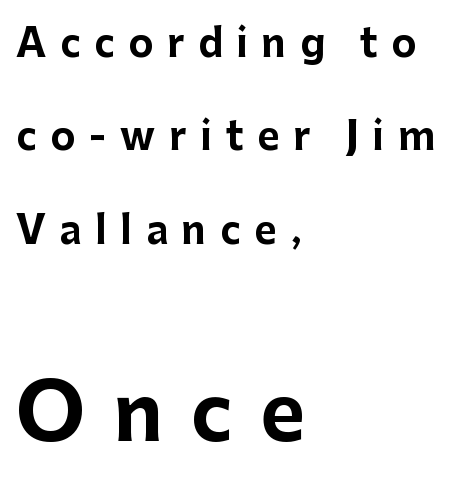
These two chunks differ in scale, with the bottom chunk taking the larger measure. This rendering widens character spacing well past its baseline value. Italic? Not at all — the glyphs are vertical. Plenty of ink on the page — the face is bold.
